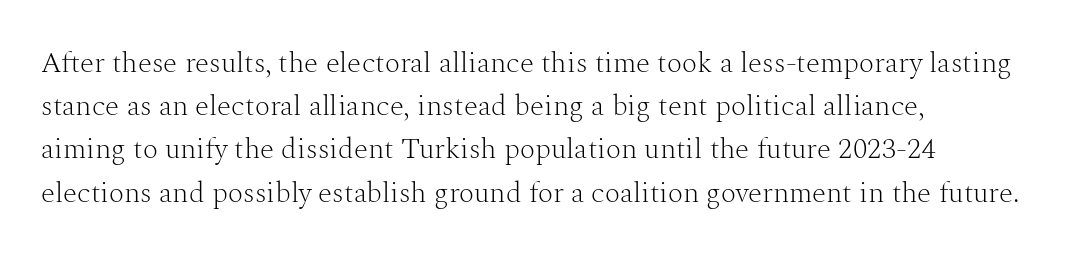
Q: Is the text bold? A: No.
Q: Is the text italic (slanted)? A: No, it is upright.
Q: Is the typeface a serif or a sans-serif typeface? A: Serif.
Q: Is the text underlined? A: No.
Q: How is the paragraph aligned? A: Left-aligned.
Q: Is the spacing between letters normal or unusually wide? A: Normal.
Q: Is the spacing between lines tight, normal or loose? A: Normal.
Q: Width (condensed, normal, or wide)? A: Normal.
Q: Stroke contrast? A: Medium.
Q: x-height? A: Medium.
Q: Monospaced? A: No.
